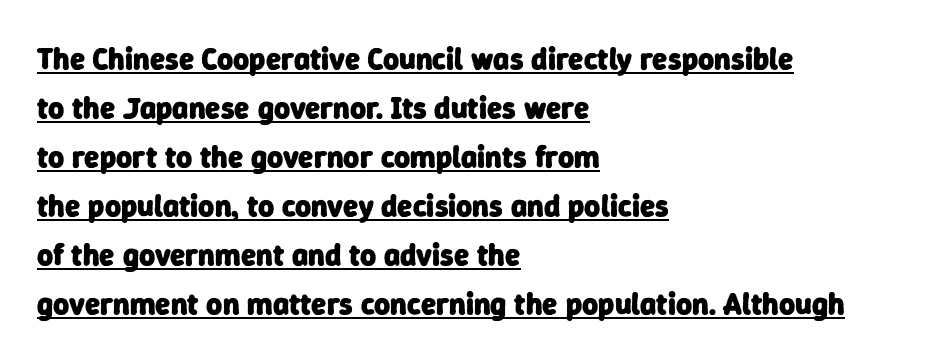
Letter spacing: default. The lines are quadded left. Compared with undecorated copy, this sample adds a rule below the words. Serifs: no, the terminals of the letterforms are clean.
